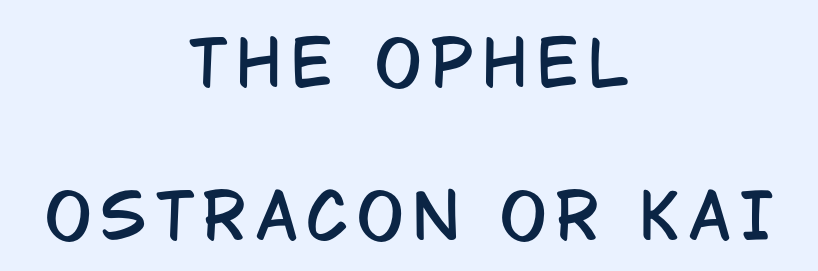
Descenders hang freely into open space. Nope, not italic — everything's standing straight. Proportional: the letters do not fall into vertical columns. Teacher's note: observe the equal gaps on both sides — that is centered alignment. Whoever set this chose breathing room over compactness in the vertical rhythm.
